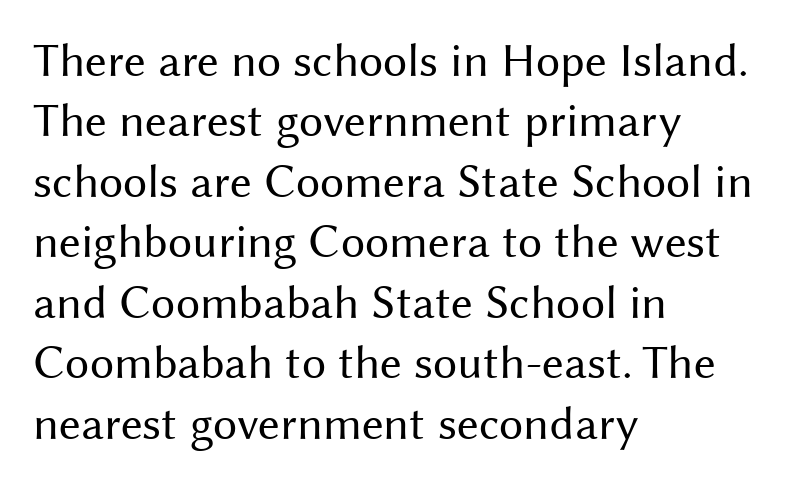
The characters are drawn with everyday or finer stroke widths. The compositor pushed each line to the left boundary. The gaps between neighbouring characters are ordinary and unremarkable. Character widths vary here, with narrow letters taking less room than wide ones. Compared with typical paragraphs, the rows here are spaced about the same.
